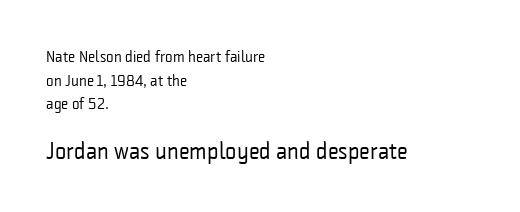
The image shows 24 px text type, upright; set left-aligned, normal line spacing (1.48x), normal letter spacing, not underlined; the second (bottom) block is 1.5x larger.
